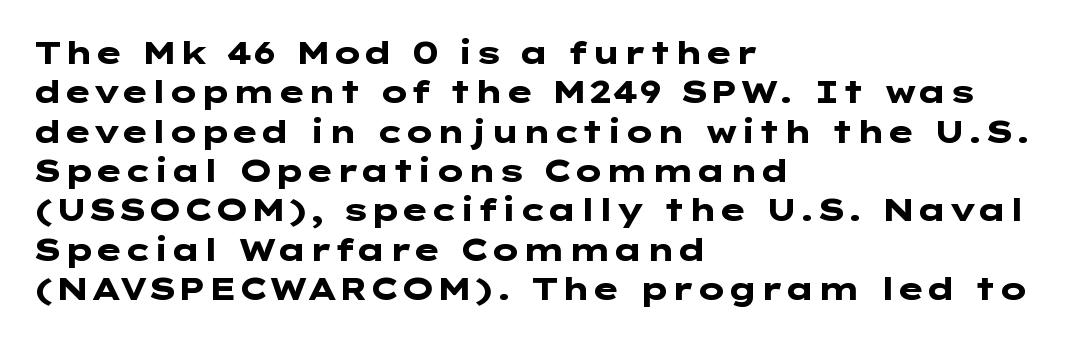
Q: Is the text bold? A: Yes.
Q: Is the text italic (slanted)? A: No, it is upright.
Q: Is the typeface a serif or a sans-serif typeface? A: Sans-serif.
Q: Is the text underlined? A: No.
Q: How is the paragraph aligned? A: Left-aligned.
Q: Is the spacing between letters normal or unusually wide? A: Normal.
Q: Is the spacing between lines tight, normal or loose? A: Normal.
Q: Width (condensed, normal, or wide)? A: Wide.
Q: Stroke contrast? A: Low.
Q: x-height? A: Medium.
